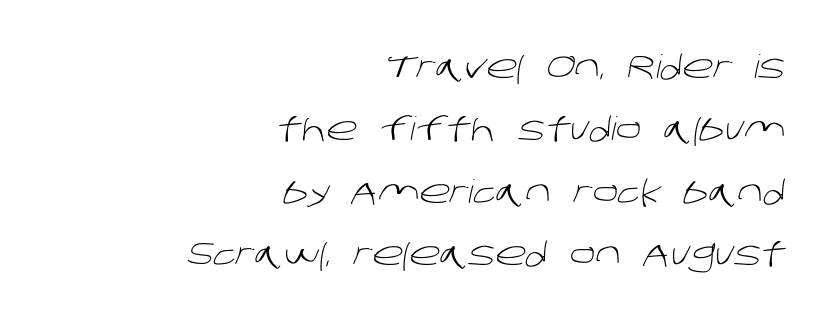
The space beneath each line is pristine and unruled. Nothing unusual about the tracking: characters are spaced as the font intends. Think standard paragraph weight, or any step lighter than that. Caption: multi-line text, flush right, ragged left.
